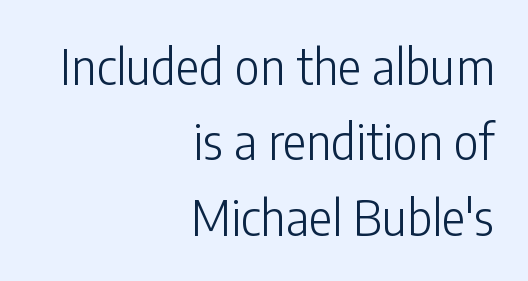
{"serif": "no", "italic": "no", "bold": "no", "weight": "light", "width": "condensed", "stroke_contrast": "low", "x_height": "medium", "monospaced": "no", "underline": "no", "align": "right", "line_spacing": "normal", "line_spacing_ratio": 1.54, "letter_spacing": "normal", "letter_spacing_em": 0.0, "glyph_px": 49}
